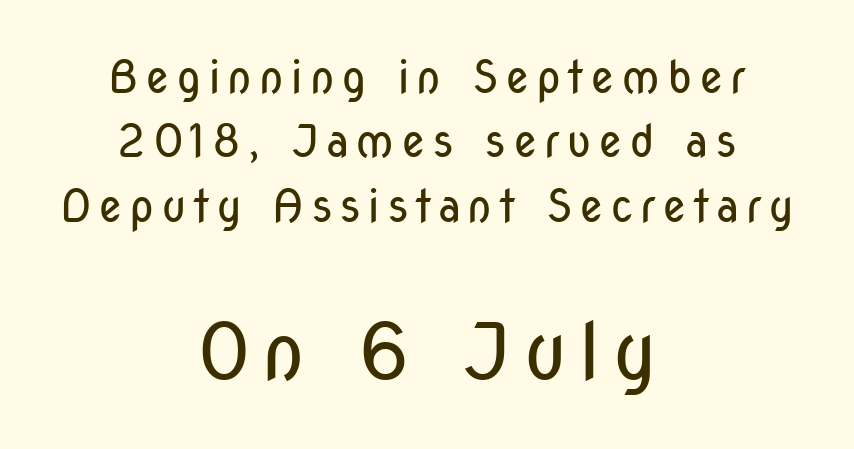
Note: smaller setting up top, larger setting below. The letters look calm and open, with moderate or lighter stems. Leftover space on each line is divided equally before and after the words. This is roman type, the default non-slanted kind.
